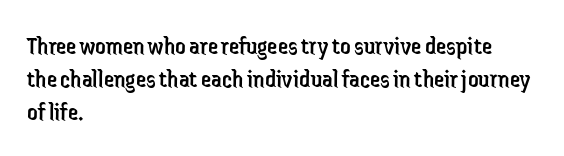
The image shows 26 px text type, upright; set left-aligned, normal line spacing (1.27x), normal letter spacing, not underlined.
